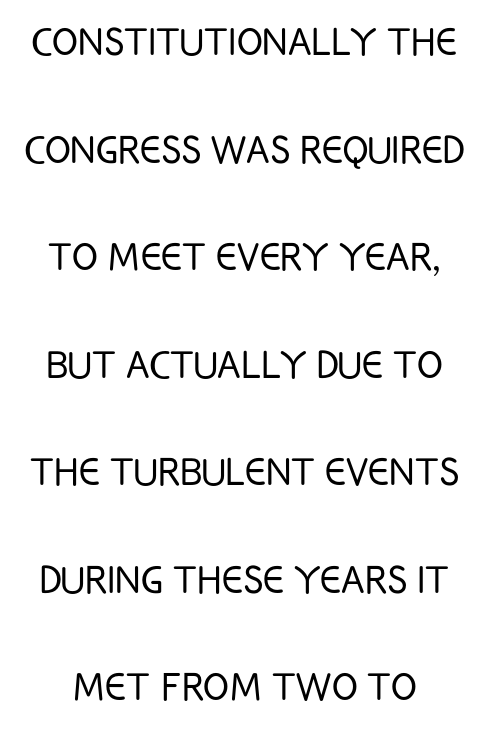
{"serif": "no", "italic": "no", "bold": "no", "weight": "light", "width": "condensed", "stroke_contrast": "low", "x_height": "large", "monospaced": "no", "underline": "no", "line_spacing": "loose", "line_spacing_ratio": 2.24, "letter_spacing": "normal", "letter_spacing_em": 0.0, "glyph_px": 48}
